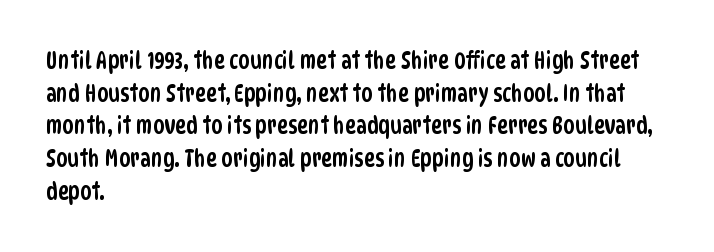
{"underline": "no", "align": "left", "line_spacing": "normal", "line_spacing_ratio": 1.42, "letter_spacing": "normal", "letter_spacing_em": 0.0, "glyph_px": 23}
